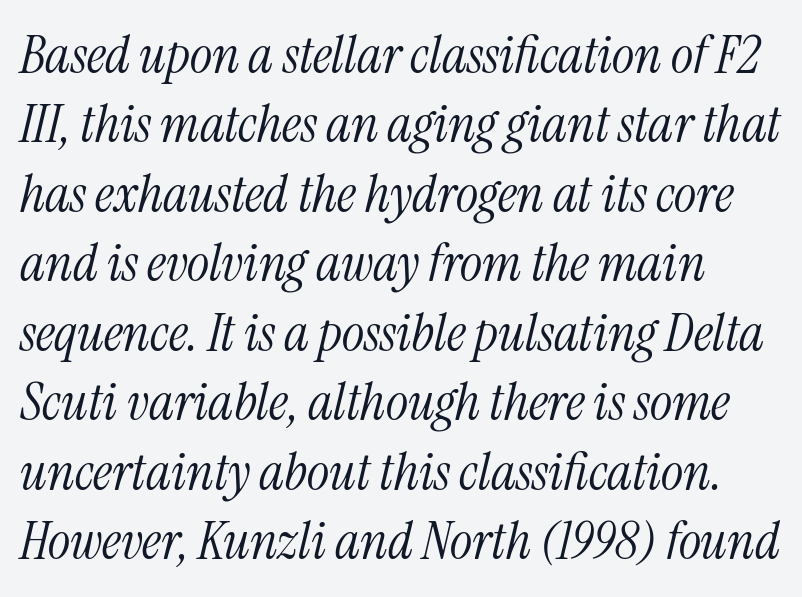
{"serif": "yes", "italic": "yes", "lean": "right", "slant_degrees": 13, "bold": "no", "weight": "light", "width": "condensed", "stroke_contrast": "medium", "x_height": "medium", "monospaced": "no", "underline": "no", "align": "left", "line_spacing": "normal", "line_spacing_ratio": 1.31, "letter_spacing": "normal", "letter_spacing_em": 0.0, "glyph_px": 53}
